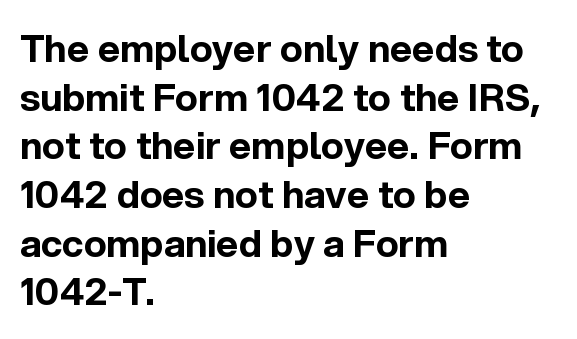
The image shows 38 px bold sans-serif type, upright; set left-aligned, normal line spacing (1.28x), normal letter spacing, not underlined; a medium x-height.
